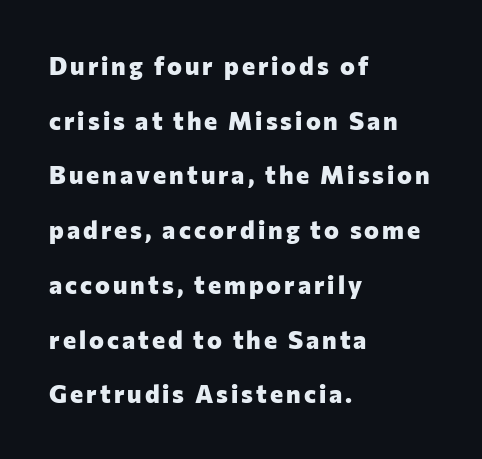
The strip under each line holds only bare page. You could fit nearly another row in the gap between these rows. A classic flush-left, rag-right setting is used for this passage. Notice how the stems are strictly vertical — no italics here. How heavy is the stroke? Heavy — this is a bold.
